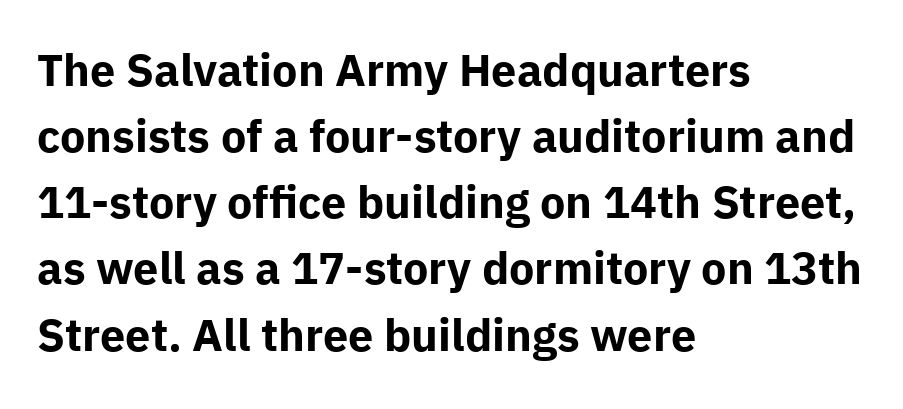
Q: Is the text bold? A: Yes.
Q: Is the text italic (slanted)? A: No, it is upright.
Q: Is the typeface a serif or a sans-serif typeface? A: Sans-serif.
Q: Is the text underlined? A: No.
Q: How is the paragraph aligned? A: Left-aligned.
Q: Is the spacing between letters normal or unusually wide? A: Normal.
Q: Is the spacing between lines tight, normal or loose? A: Normal.
Q: Width (condensed, normal, or wide)? A: Normal.
Q: Stroke contrast? A: Low.
Q: x-height? A: Medium.
Q: Monospaced? A: No.
